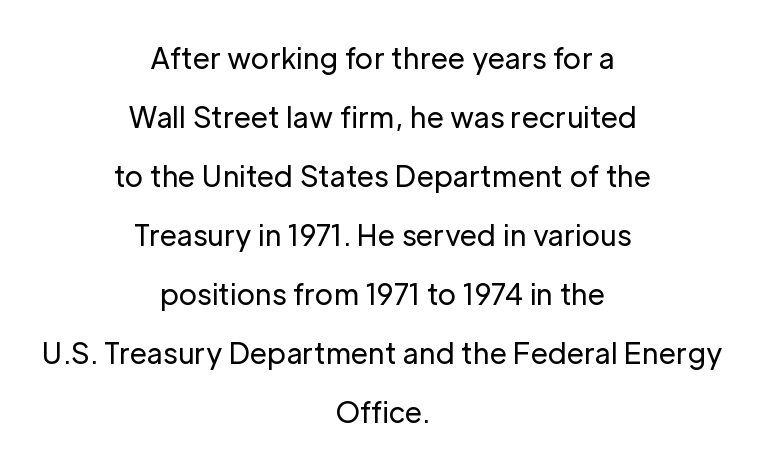
{"serif": "no", "italic": "no", "bold": "no", "weight": "regular", "width": "normal", "stroke_contrast": "low", "x_height": "medium", "monospaced": "no", "underline": "no", "align": "center", "line_spacing": "loose", "line_spacing_ratio": 2.11, "letter_spacing": "normal", "letter_spacing_em": 0.0, "glyph_px": 28}
